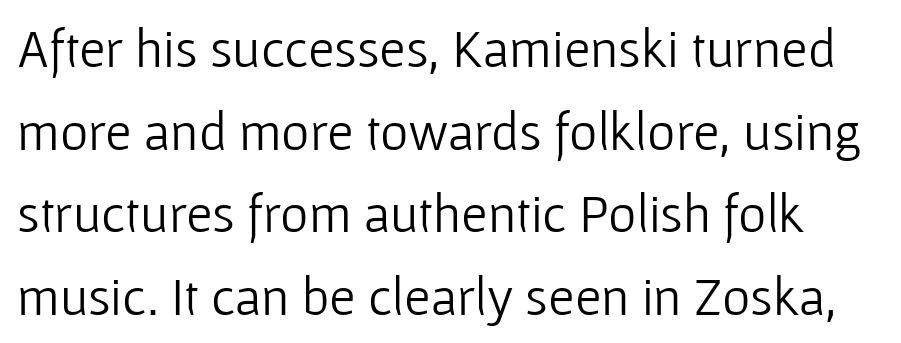
{"serif": "no", "italic": "no", "bold": "no", "weight": "light", "width": "normal", "stroke_contrast": "low", "x_height": "medium", "monospaced": "no", "underline": "no", "line_spacing": "normal", "line_spacing_ratio": 1.53, "letter_spacing": "normal", "letter_spacing_em": 0.0, "glyph_px": 54}
